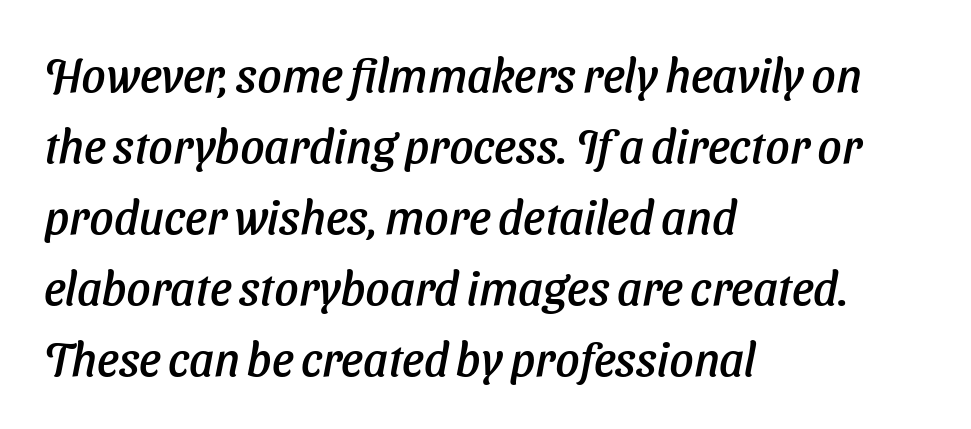
Leading matches the norm, producing a regular column. Nobody touched the tracking dial on this one. Horizontally, the lines are justified to the leading edge only. Nobody drew a line under any word here. Spacing verdict: proportional, widths tailored to each character.
